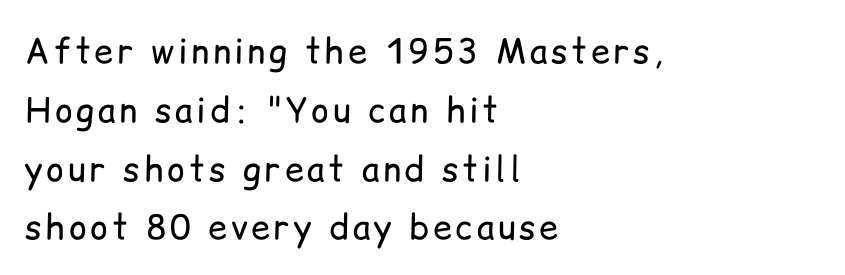
Is this a fixed-width face? No — the glyphs have proportional, varying widths. To sum up the face: it is a sans, with no serifs. Leftover space on each line is placed entirely after the last word. A typesetter would mark this as roman, not italic. Each row of text sits above clean, open space. Compared with a typical body face, this is equally light or lighter still.
